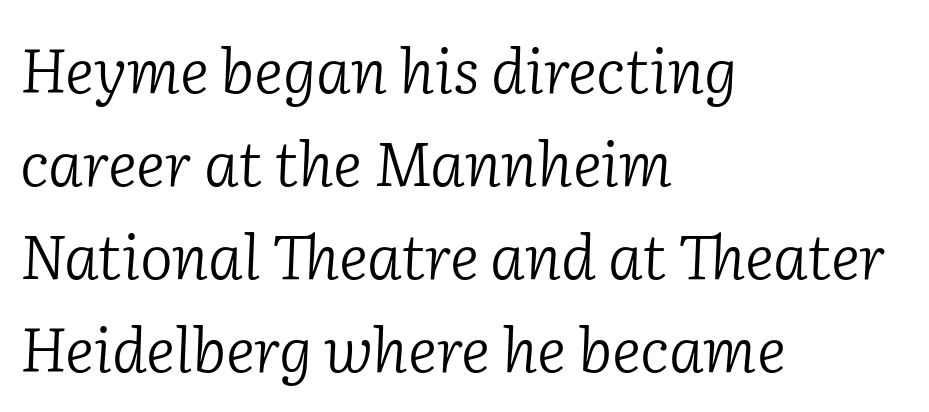
{"serif": "yes", "italic": "yes", "lean": "right", "slant_degrees": 2, "bold": "no", "weight": "light", "width": "normal", "stroke_contrast": "low", "x_height": "medium", "monospaced": "no", "underline": "no", "align": "left", "line_spacing": "normal", "line_spacing_ratio": 1.5, "letter_spacing": "normal", "letter_spacing_em": 0.0, "glyph_px": 62}
